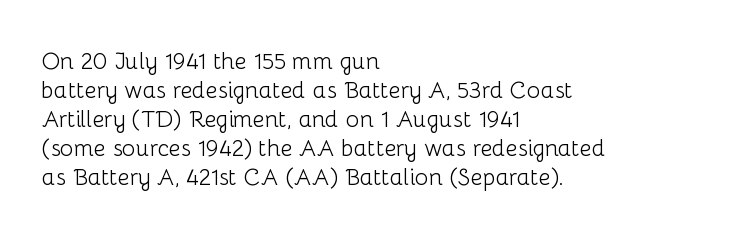
The image shows 23 px text type, upright; set left-aligned, normal line spacing (1.26x), normal letter spacing, not underlined.
